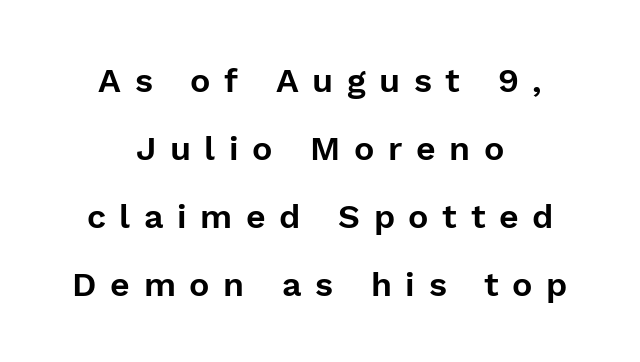
The image shows 34 px sans-serif type, upright; set centered, loose line spacing (2.0x), unusually wide letter spacing (+0.4 em), not underlined; low stroke contrast and a medium x-height.
